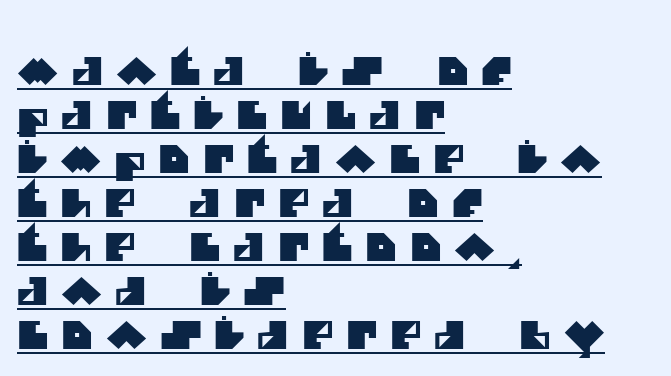
The image shows 38 px sans-serif type; set left-aligned, line spacing 1.16x, unusually wide letter spacing (+0.34 em), underlined; medium stroke contrast and a large x-height.
